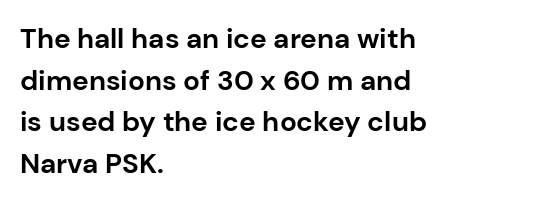
This rendering uses left alignment, leaving the right contour irregular. This is sans-serif lettering, the kind often seen on screens and signage. Do the letters lean? They stand straight. Glyph-to-glyph distance matches everyday printed text. Students, observe: this is what conventionally led text looks like.
